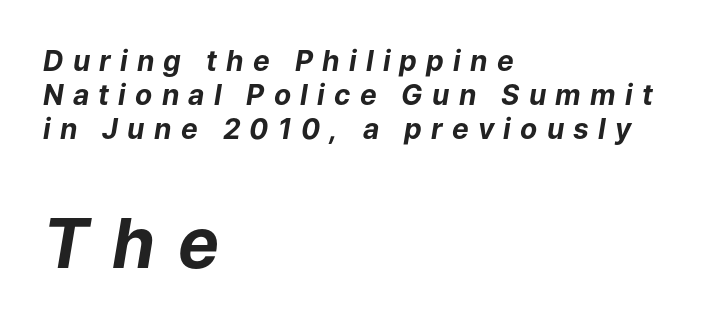
The image shows 69 px bold type, italic (leaning right); set left-aligned, line spacing 1.22x, unusually wide letter spacing (+0.33 em), not underlined; the second (bottom) block is 2.46x larger; low stroke contrast and a medium x-height.
